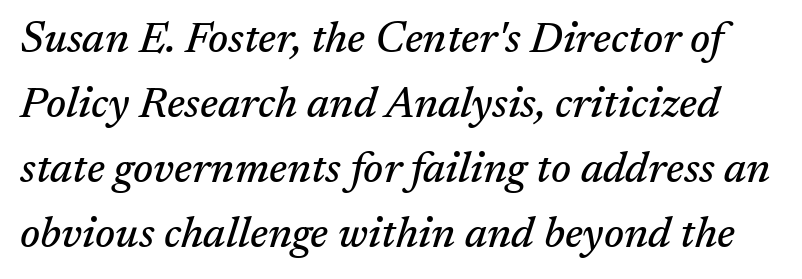
The image shows 43 px serif type, italic (leaning right); set normal line spacing (1.51x), normal letter spacing, not underlined; medium stroke contrast and a medium x-height.
